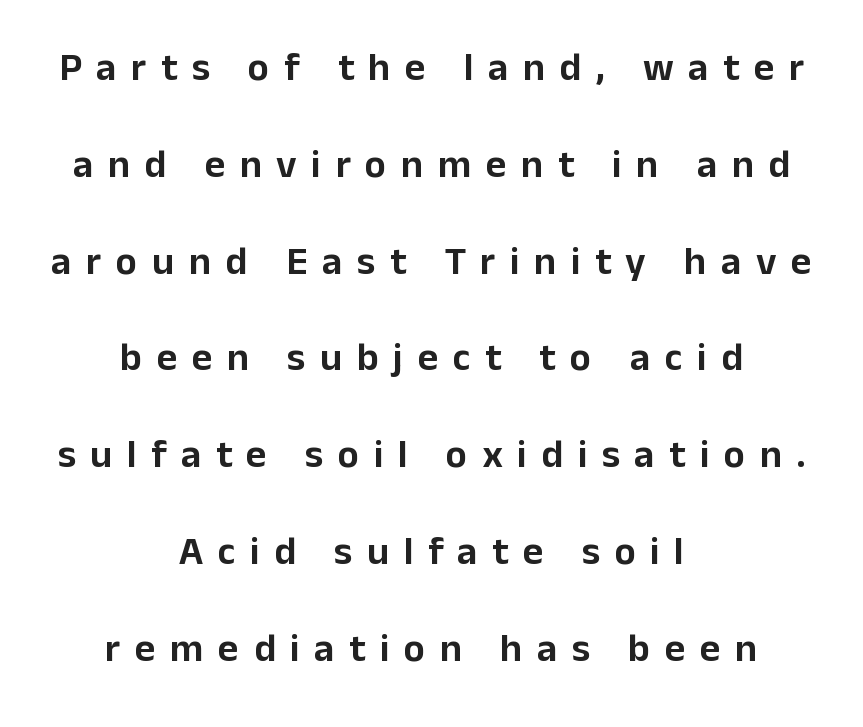
Q: Is the text italic (slanted)? A: No, it is upright.
Q: Is the typeface a serif or a sans-serif typeface? A: Sans-serif.
Q: Is the text underlined? A: No.
Q: How is the paragraph aligned? A: Centered.
Q: Is the spacing between letters normal or unusually wide? A: Unusually wide.
Q: Is the spacing between lines tight, normal or loose? A: Loose.
Q: Width (condensed, normal, or wide)? A: Normal.
Q: Stroke contrast? A: Low.
Q: x-height? A: Medium.
Q: Monospaced? A: No.
